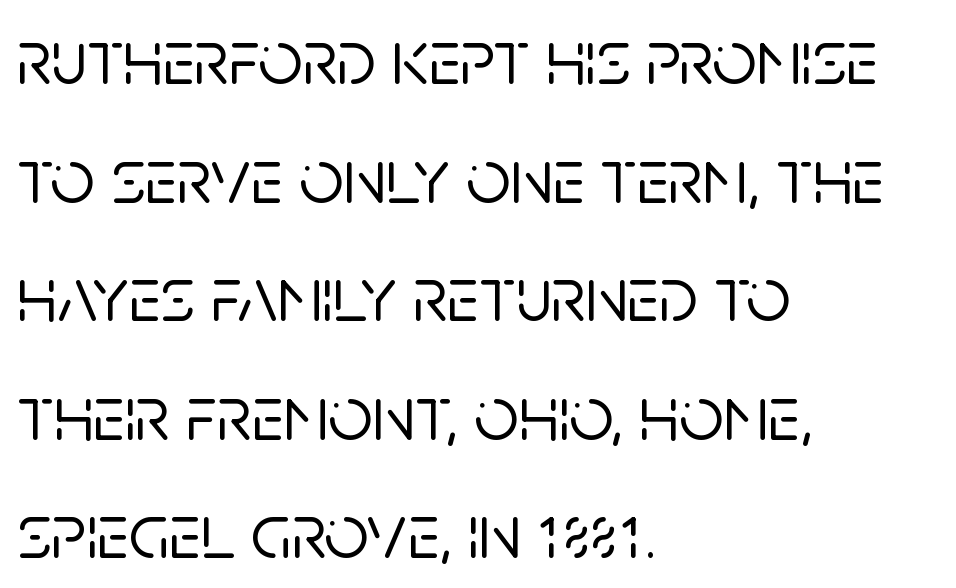
{"serif": "no", "italic": "no", "width": "normal", "stroke_contrast": "low", "x_height": "large", "monospaced": "no", "underline": "no", "align": "left", "line_spacing": "normal", "line_spacing_ratio": 1.52, "letter_spacing": "normal", "letter_spacing_em": 0.0, "glyph_px": 78}
